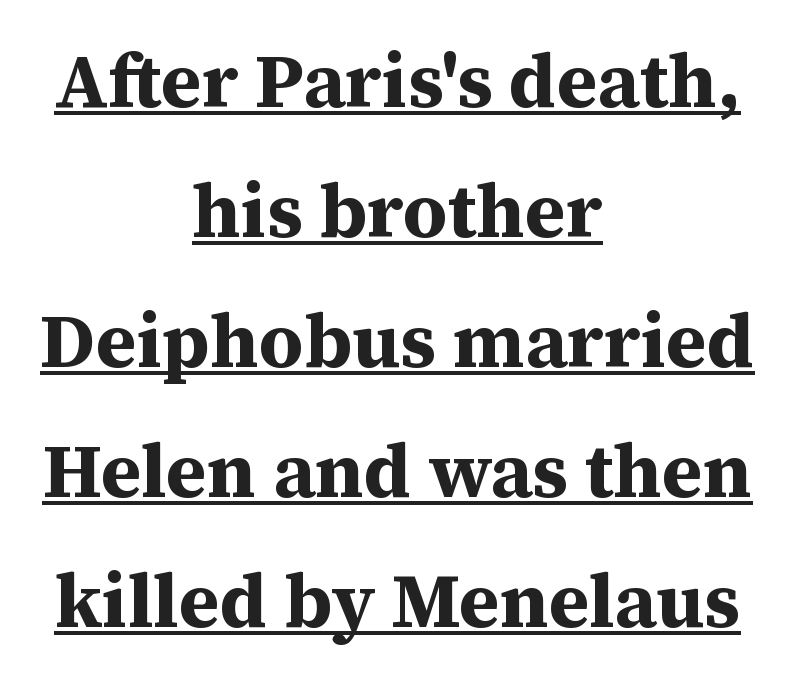
Characters follow at the spacing the type designer built in. Is there any slant? The stems are plumb. Somebody hit Ctrl+U on this one — the words are underlined. The rendering uses natural spacing where letterforms have individual widths.
